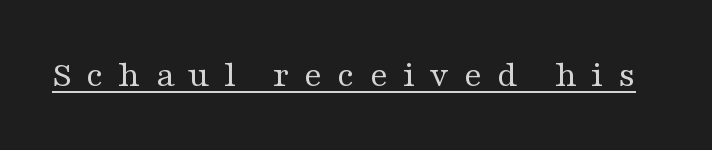
Varying glyph widths throughout — classic text-font behaviour. Think standard paragraph weight, or any step lighter than that. The lettering is marked with a stroke running underneath it. I'd call this a serif setting — the letters wear small feet. Spacing between characters has been opened up far beyond the box default.
